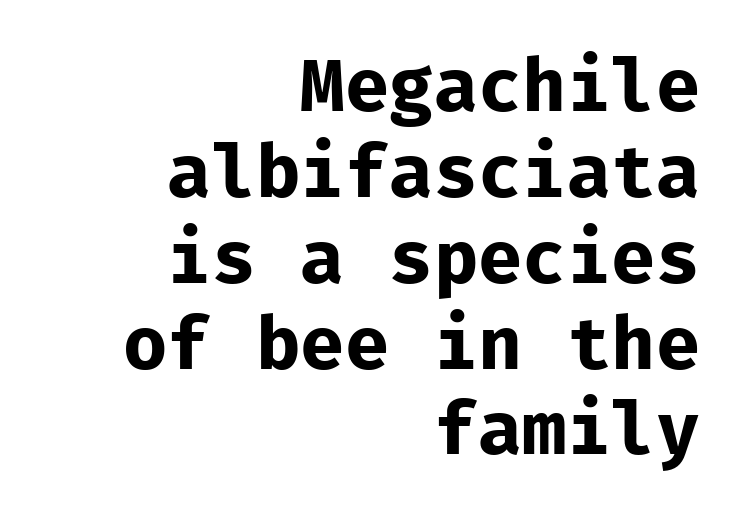
The image shows 74 px bold sans-serif type, upright, monospaced; set right-aligned, line spacing 1.16x, normal letter spacing, not underlined; low stroke contrast and a medium x-height.
